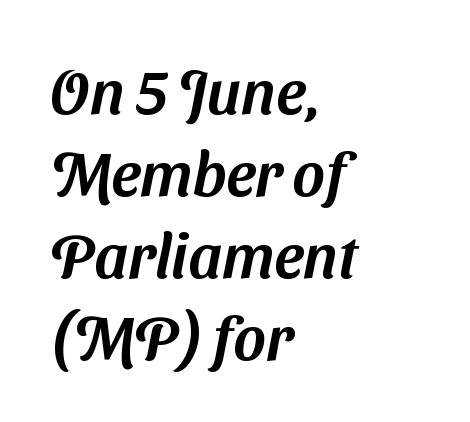
Normally led — the rows are evenly, conventionally spaced. Leftover space on each line is placed entirely after the last word. The typeface chosen for these lines omits serifs. What stands out about the letter spacing? Nothing — it is the standard amount.
